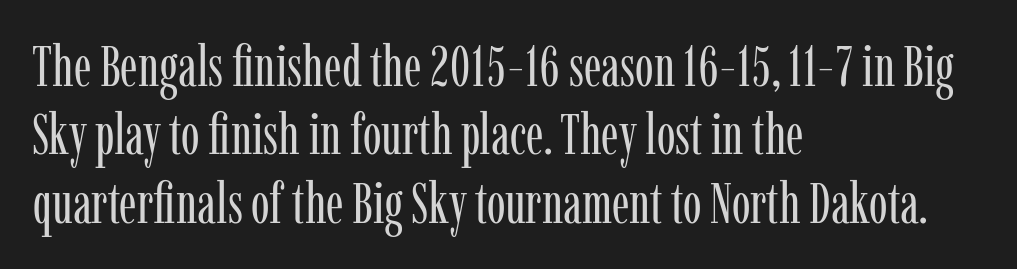
The image shows 56 px regular-weight, condensed serif type, upright; set left-aligned, line spacing 1.22x, normal letter spacing, not underlined; low stroke contrast and a medium x-height.
